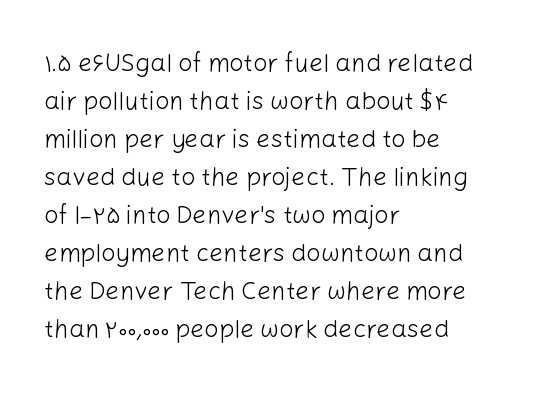
The image shows 25 px text type, upright; set left-aligned, normal line spacing (1.52x), normal letter spacing, not underlined.
